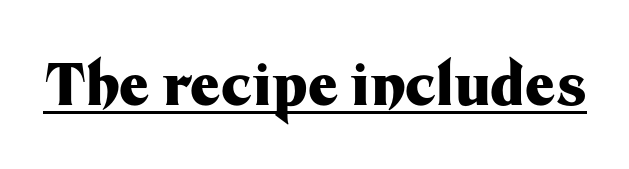
Letter spacing: default. Heavy, bold letterforms. Spacing verdict: proportional, widths tailored to each character. The glyphs in this specimen are sans serif. Does a line run under the words? Yes, clearly. Characters remain perfectly vertical along every line.
